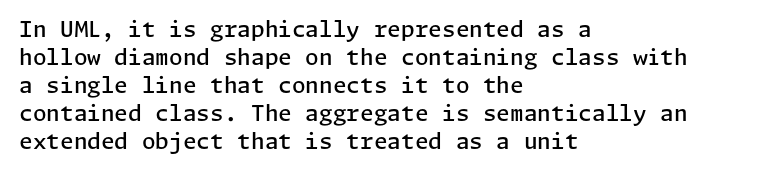
{"italic": "no", "bold": "semi", "underline": "no", "align": "left", "line_spacing": "normal", "line_spacing_ratio": 1.27, "letter_spacing": "normal", "letter_spacing_em": 0.0, "glyph_px": 22}
